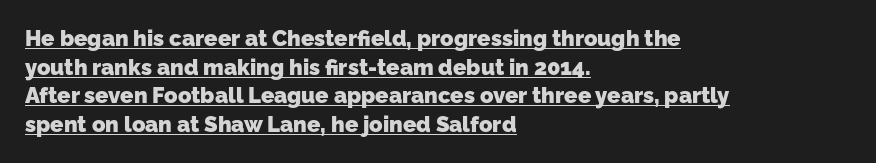
{"bold": "yes", "underline": "yes", "align": "left", "line_spacing": "normal", "line_spacing_ratio": 1.3, "letter_spacing": "normal", "letter_spacing_em": 0.0, "glyph_px": 22}
